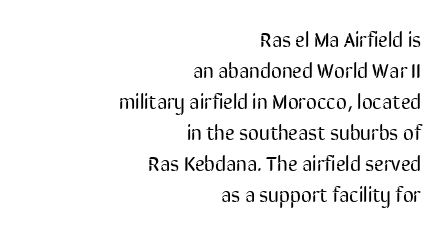
Q: Is the text bold? A: No.
Q: Is the text italic (slanted)? A: No, it is upright.
Q: Is the text underlined? A: No.
Q: How is the paragraph aligned? A: Right-aligned.
Q: Is the spacing between letters normal or unusually wide? A: Normal.
Q: Is the spacing between lines tight, normal or loose? A: Normal.
